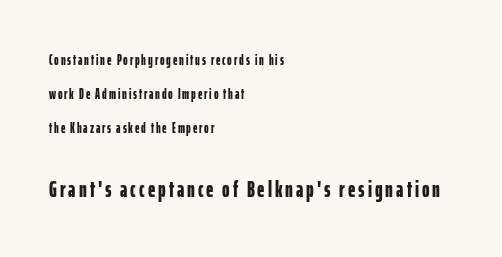
{"italic": "no", "bold": "yes", "underline": "no", "align": "left", "line_spacing": "loose", "line_spacing_ratio": 2.44, "larger_block": "second", "size_ratio": 1.64, "glyph_px": 23}
